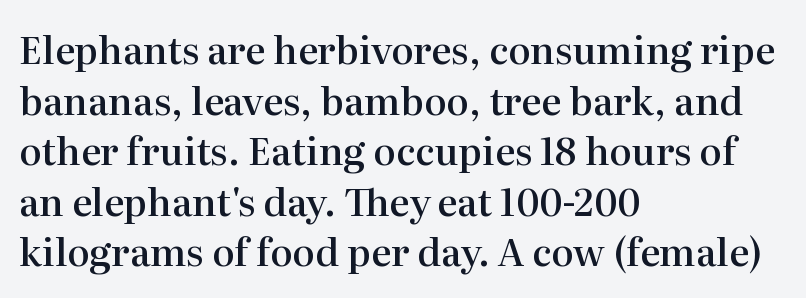
These lines are set flush left with a ragged right edge. The typography opts for an upright posture over an oblique one. The rendering uses natural spacing where letterforms have individual widths. Baseline-to-baseline distance is the conventional proportion of letter height. The passage shown has conventional tracking throughout. Stems and bowls a touch heavier than normal — semibold.
